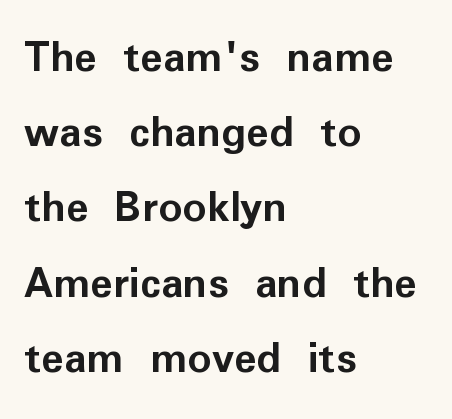
{"serif": "no", "italic": "no", "bold": "yes", "weight": "semibold", "width": "normal", "stroke_contrast": "low", "x_height": "medium", "monospaced": "no", "underline": "no", "align": "left", "line_spacing": "normal", "line_spacing_ratio": 1.6, "letter_spacing": "normal", "letter_spacing_em": 0.0, "glyph_px": 47}
